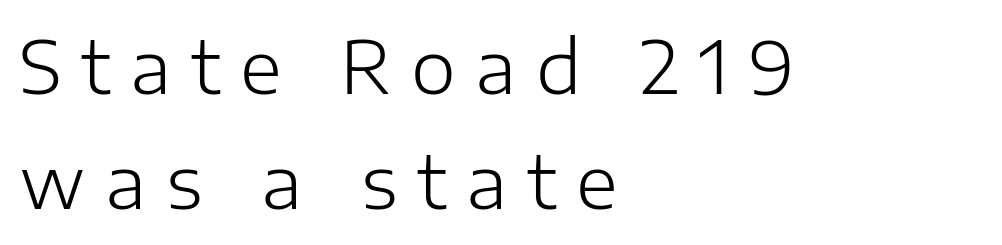
Style check: upright. Horizontal bands of white between lines are of average thickness. Just letters on the line, the space beneath them empty. What stands out about the letter spacing? Its width — letters are far apart.
